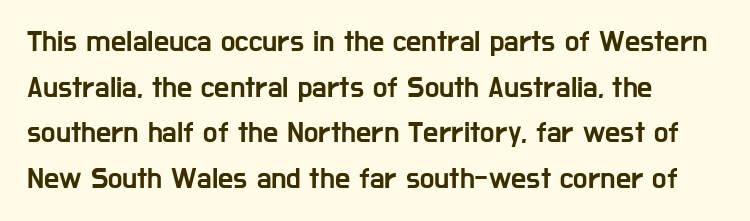
Q: Is the text italic (slanted)? A: No, it is upright.
Q: Is the typeface a serif or a sans-serif typeface? A: Sans-serif.
Q: Is the text underlined? A: No.
Q: How is the paragraph aligned? A: Left-aligned.
Q: Is the spacing between letters normal or unusually wide? A: Normal.
Q: Is the spacing between lines tight, normal or loose? A: Normal.
Q: Width (condensed, normal, or wide)? A: Condensed.
Q: Stroke contrast? A: Low.
Q: x-height? A: Medium.
Q: Monospaced? A: No.
